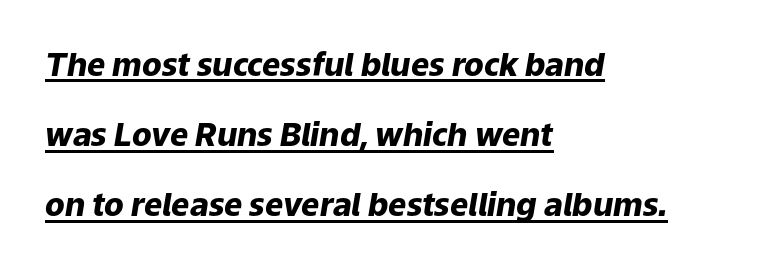
Q: Is the text bold? A: Yes.
Q: Is the text italic (slanted)? A: Yes, it leans right by about 9 degrees.
Q: Is the text underlined? A: Yes.
Q: How is the paragraph aligned? A: Left-aligned.
Q: Is the spacing between letters normal or unusually wide? A: Normal.
Q: Is the spacing between lines tight, normal or loose? A: Loose.
Q: Width (condensed, normal, or wide)? A: Normal.
Q: Stroke contrast? A: Low.
Q: x-height? A: Medium.
Q: Monospaced? A: No.
